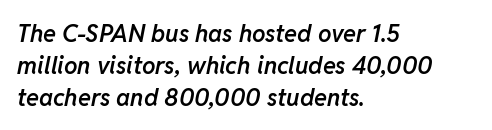
The image shows 24 px text type, italic (leaning right); set left-aligned, normal line spacing (1.33x), normal letter spacing, not underlined.
